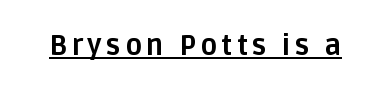
Q: Is the text bold? A: Yes.
Q: Is the text italic (slanted)? A: No, it is upright.
Q: Is the typeface a serif or a sans-serif typeface? A: Sans-serif.
Q: Is the text underlined? A: Yes.
Q: Width (condensed, normal, or wide)? A: Normal.
Q: Stroke contrast? A: Low.
Q: x-height? A: Large.
Q: Monospaced? A: No.
